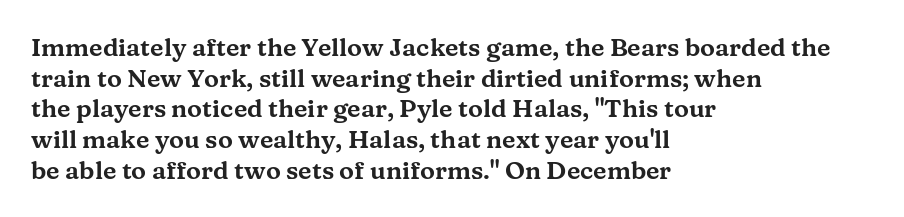
Which margin do the lines hug? The left one — the right edge is uneven. Bare-footed words on every line. Here the glyphs are tracked normally, forming tight word shapes. Does the lettering tilt? It doesn't — this is upright.
